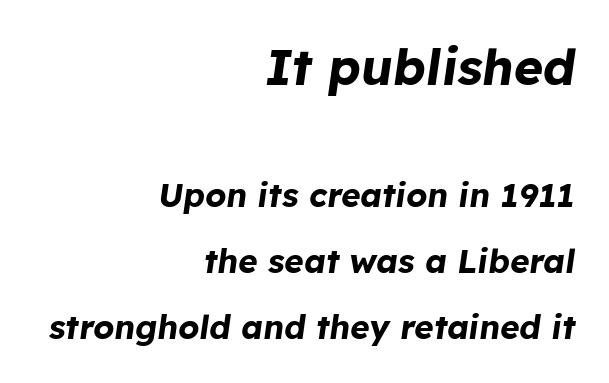
{"italic": "yes", "lean": "right", "slant_degrees": 8, "bold": "yes", "weight": "bold", "width": "normal", "stroke_contrast": "low", "x_height": "medium", "monospaced": "no", "underline": "no", "align": "right", "line_spacing": "loose", "line_spacing_ratio": 1.99, "letter_spacing": "normal", "letter_spacing_em": 0.0, "larger_block": "first", "size_ratio": 1.52, "glyph_px": 50}
